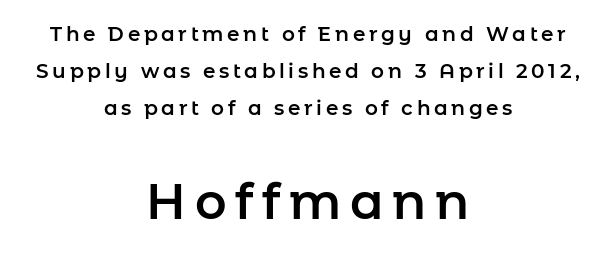
{"serif": "no", "italic": "no", "width": "normal", "stroke_contrast": "low", "x_height": "medium", "monospaced": "no", "underline": "no", "align": "center", "line_spacing_ratio": 1.84, "larger_block": "second", "size_ratio": 2.45, "glyph_px": 49}
